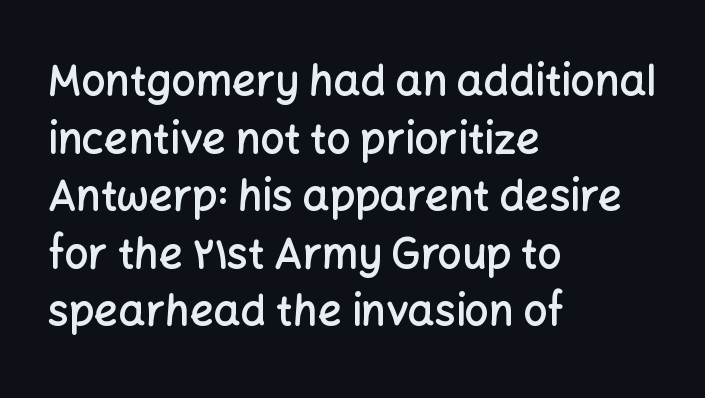
{"serif": "no", "italic": "no", "bold": "semi", "weight": "semibold", "width": "normal", "stroke_contrast": "low", "x_height": "medium", "monospaced": "no", "underline": "no", "align": "left", "line_spacing": "normal", "line_spacing_ratio": 1.37, "letter_spacing": "normal", "letter_spacing_em": 0.0, "glyph_px": 42}
